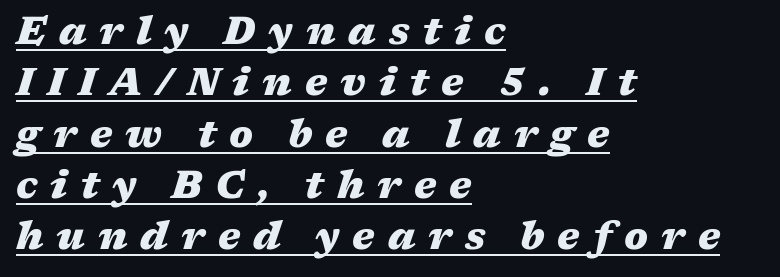
The image shows 38 px heavy, wide type, italic (leaning right); set left-aligned, normal line spacing (1.35x), unusually wide letter spacing (+0.34 em), underlined; medium stroke contrast and a medium x-height.
